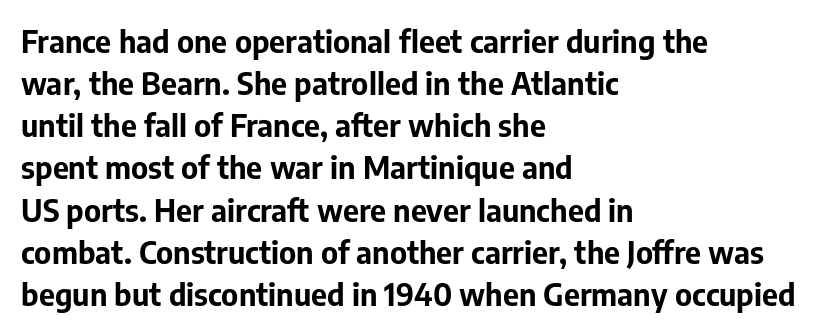
{"serif": "no", "italic": "no", "bold": "yes", "weight": "bold", "width": "normal", "stroke_contrast": "low", "x_height": "medium", "monospaced": "no", "underline": "no", "align": "left", "line_spacing": "normal", "line_spacing_ratio": 1.36, "letter_spacing": "normal", "letter_spacing_em": 0.0, "glyph_px": 31}
